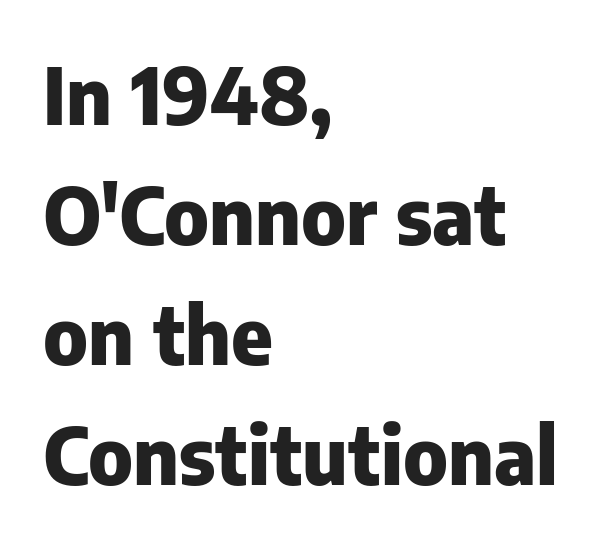
Q: Is the text bold? A: Yes.
Q: Is the text italic (slanted)? A: No, it is upright.
Q: Is the typeface a serif or a sans-serif typeface? A: Sans-serif.
Q: Is the text underlined? A: No.
Q: How is the paragraph aligned? A: Left-aligned.
Q: Is the spacing between letters normal or unusually wide? A: Normal.
Q: Is the spacing between lines tight, normal or loose? A: Normal.
Q: Width (condensed, normal, or wide)? A: Normal.
Q: Stroke contrast? A: Low.
Q: x-height? A: Medium.
Q: Monospaced? A: No.
